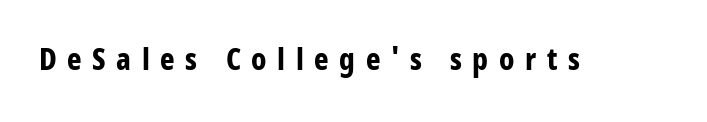
{"serif": "no", "italic": "no", "bold": "yes", "weight": "bold", "width": "condensed", "stroke_contrast": "low", "x_height": "large", "monospaced": "no", "underline": "no", "letter_spacing": "wide", "letter_spacing_em": 0.34, "glyph_px": 31}
